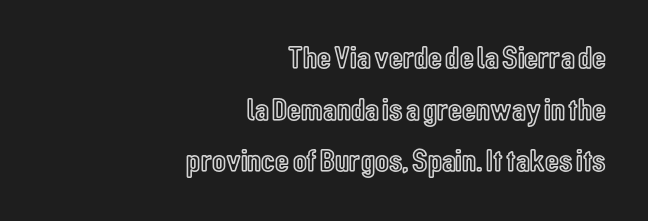
{"italic": "no", "width": "condensed", "x_height": "medium", "monospaced": "no", "underline": "no", "align": "right", "line_spacing": "normal", "line_spacing_ratio": 1.61, "letter_spacing": "normal", "letter_spacing_em": 0.0, "glyph_px": 32}
